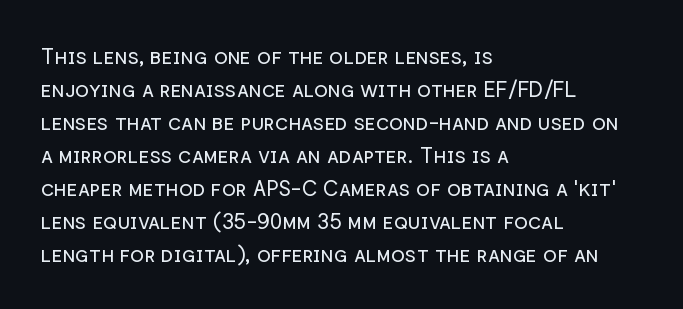
The image shows 21 px text type, upright; set left-aligned, normal line spacing (1.57x), normal letter spacing, not underlined.
